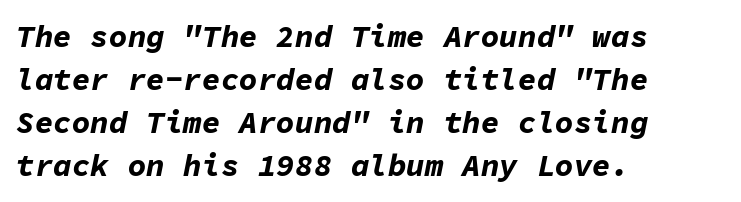
Q: Is the text bold? A: Yes.
Q: Is the text italic (slanted)? A: Yes, it leans right by about 11 degrees.
Q: Is the text underlined? A: No.
Q: How is the paragraph aligned? A: Left-aligned.
Q: Is the spacing between letters normal or unusually wide? A: Normal.
Q: Is the spacing between lines tight, normal or loose? A: Normal.
Q: Width (condensed, normal, or wide)? A: Normal.
Q: Stroke contrast? A: Low.
Q: x-height? A: Medium.
Q: Monospaced? A: Yes.
